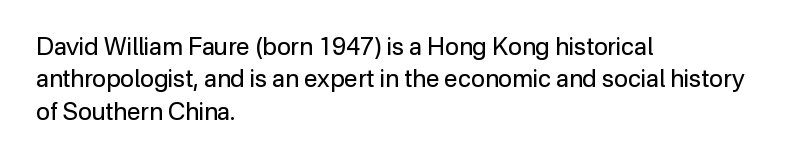
The image shows 24 px text type, upright; set left-aligned, normal line spacing (1.35x), normal letter spacing, not underlined.
